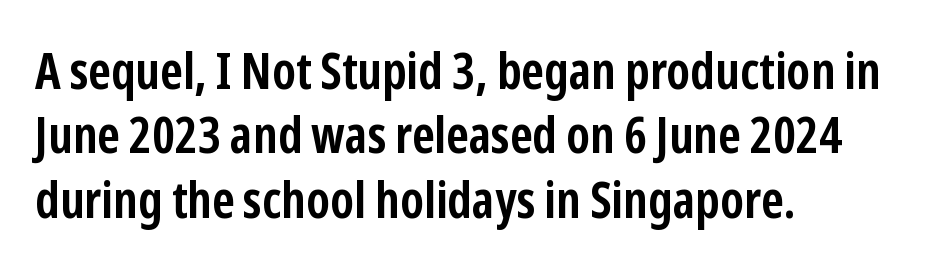
Q: Is the text bold? A: Yes.
Q: Is the text italic (slanted)? A: No, it is upright.
Q: Is the typeface a serif or a sans-serif typeface? A: Sans-serif.
Q: Is the text underlined? A: No.
Q: How is the paragraph aligned? A: Left-aligned.
Q: Is the spacing between letters normal or unusually wide? A: Normal.
Q: Is the spacing between lines tight, normal or loose? A: Normal.
Q: Width (condensed, normal, or wide)? A: Condensed.
Q: Stroke contrast? A: Low.
Q: x-height? A: Medium.
Q: Monospaced? A: No.
